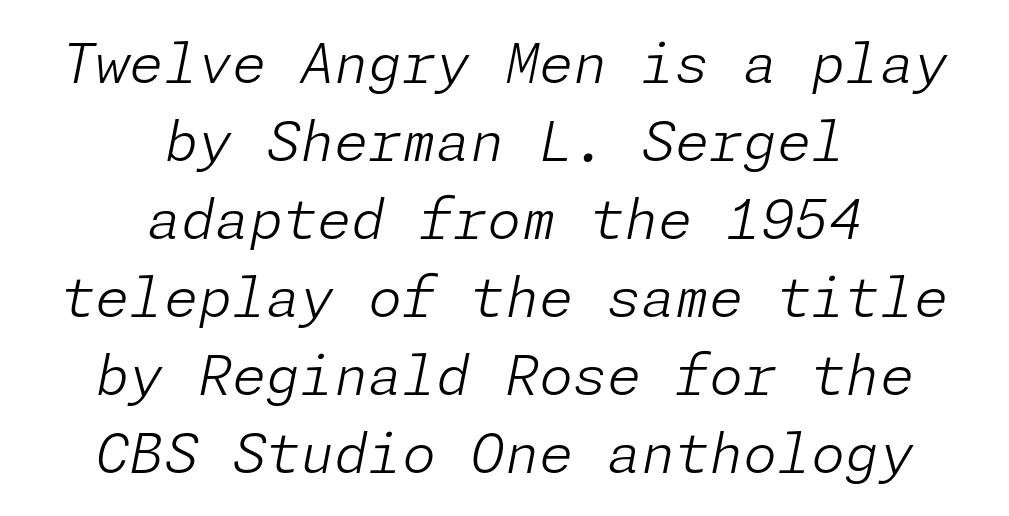
Q: Is the text bold? A: No.
Q: Is the text italic (slanted)? A: Yes, it leans right by about 11 degrees.
Q: Is the text underlined? A: No.
Q: How is the paragraph aligned? A: Centered.
Q: Is the spacing between letters normal or unusually wide? A: Normal.
Q: Is the spacing between lines tight, normal or loose? A: Normal.
Q: Width (condensed, normal, or wide)? A: Normal.
Q: Stroke contrast? A: Low.
Q: x-height? A: Medium.
